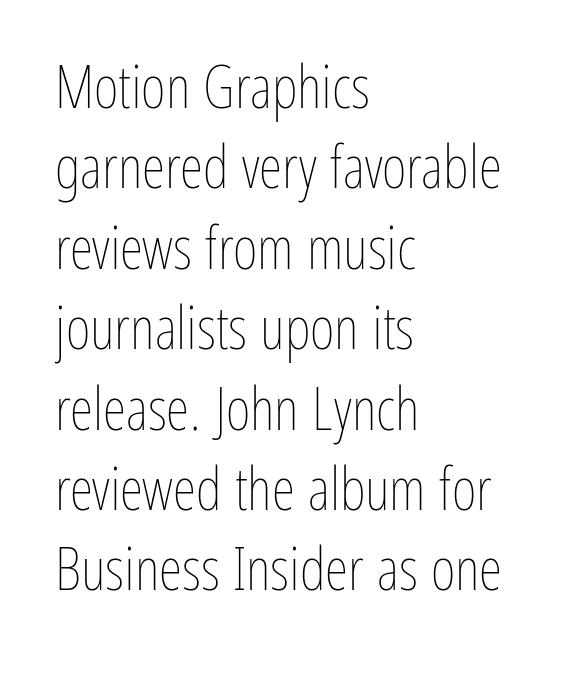
Q: Is the text bold? A: No.
Q: Is the text italic (slanted)? A: No, it is upright.
Q: Is the text underlined? A: No.
Q: How is the paragraph aligned? A: Left-aligned.
Q: Is the spacing between letters normal or unusually wide? A: Normal.
Q: Is the spacing between lines tight, normal or loose? A: Normal.
Q: Width (condensed, normal, or wide)? A: Condensed.
Q: Stroke contrast? A: Low.
Q: x-height? A: Medium.
Q: Monospaced? A: No.
